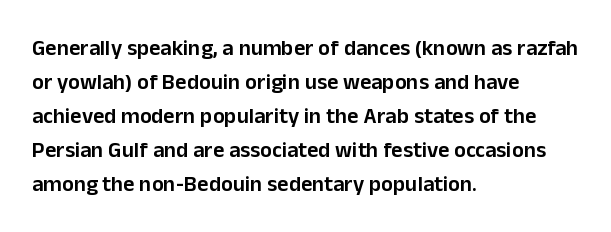
The image shows 22 px text type, upright; set left-aligned, normal line spacing (1.54x), normal letter spacing, not underlined.
